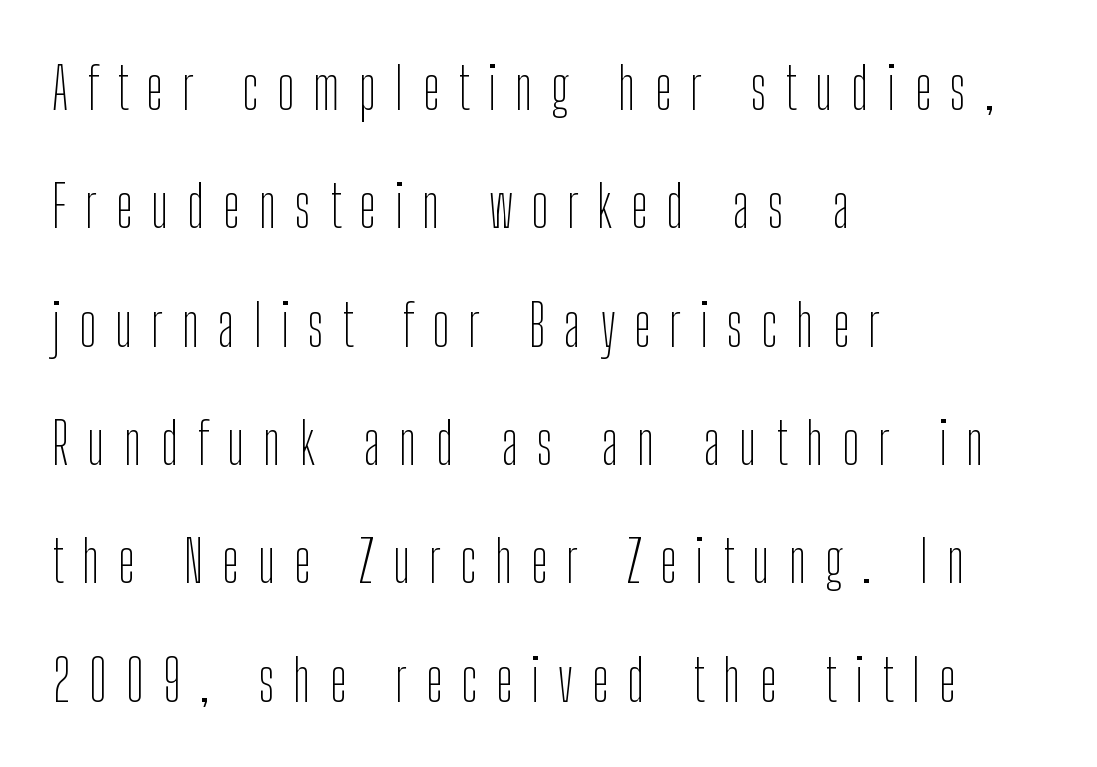
Q: Is the text bold? A: No.
Q: Is the text italic (slanted)? A: No, it is upright.
Q: Is the typeface a serif or a sans-serif typeface? A: Sans-serif.
Q: Is the text underlined? A: No.
Q: How is the paragraph aligned? A: Left-aligned.
Q: Is the spacing between letters normal or unusually wide? A: Unusually wide.
Q: Is the spacing between lines tight, normal or loose? A: Loose.
Q: Width (condensed, normal, or wide)? A: Condensed.
Q: Stroke contrast? A: Low.
Q: x-height? A: Medium.
Q: Monospaced? A: No.
